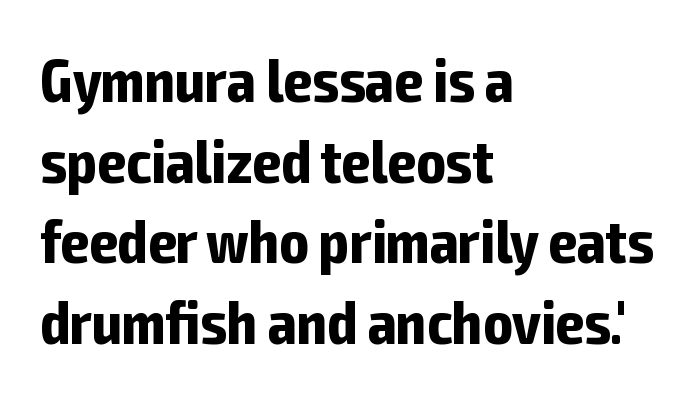
{"serif": "no", "italic": "no", "bold": "yes", "weight": "bold", "width": "condensed", "stroke_contrast": "low", "x_height": "medium", "monospaced": "no", "underline": "no", "align": "left", "line_spacing": "normal", "line_spacing_ratio": 1.32, "letter_spacing": "normal", "letter_spacing_em": 0.0, "glyph_px": 61}
